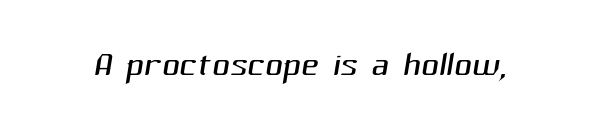
{"serif": "no", "bold": "no", "weight": "light", "width": "normal", "stroke_contrast": "medium", "x_height": "medium", "monospaced": "no", "underline": "no", "letter_spacing": "normal", "letter_spacing_em": 0.0, "glyph_px": 49}
